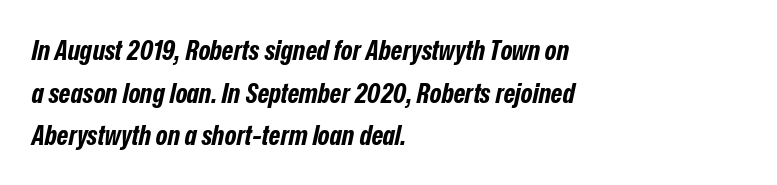
Q: Is the text bold? A: Yes.
Q: Is the text italic (slanted)? A: Yes, it leans right by about 12 degrees.
Q: Is the text underlined? A: No.
Q: How is the paragraph aligned? A: Left-aligned.
Q: Is the spacing between letters normal or unusually wide? A: Normal.
Q: Is the spacing between lines tight, normal or loose? A: Normal.
Q: Width (condensed, normal, or wide)? A: Condensed.
Q: Stroke contrast? A: Low.
Q: x-height? A: Medium.
Q: Monospaced? A: No.
